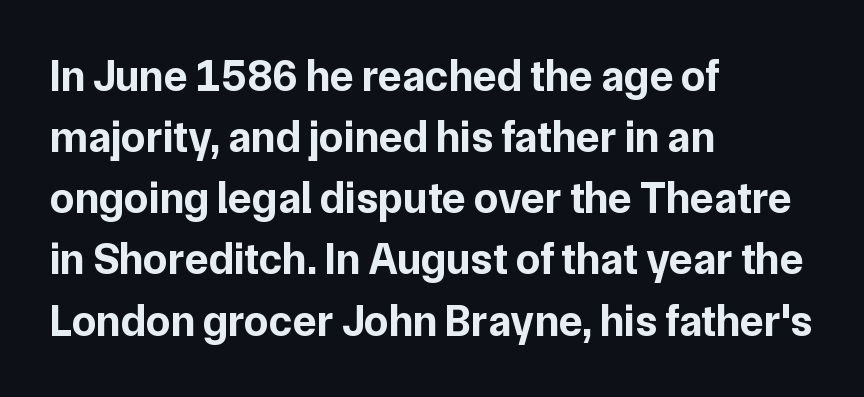
Q: Is the text bold? A: Yes.
Q: Is the text italic (slanted)? A: No, it is upright.
Q: Is the typeface a serif or a sans-serif typeface? A: Sans-serif.
Q: Is the text underlined? A: No.
Q: How is the paragraph aligned? A: Left-aligned.
Q: Is the spacing between letters normal or unusually wide? A: Normal.
Q: Is the spacing between lines tight, normal or loose? A: Normal.
Q: Width (condensed, normal, or wide)? A: Normal.
Q: Stroke contrast? A: Low.
Q: x-height? A: Medium.
Q: Monospaced? A: No.
